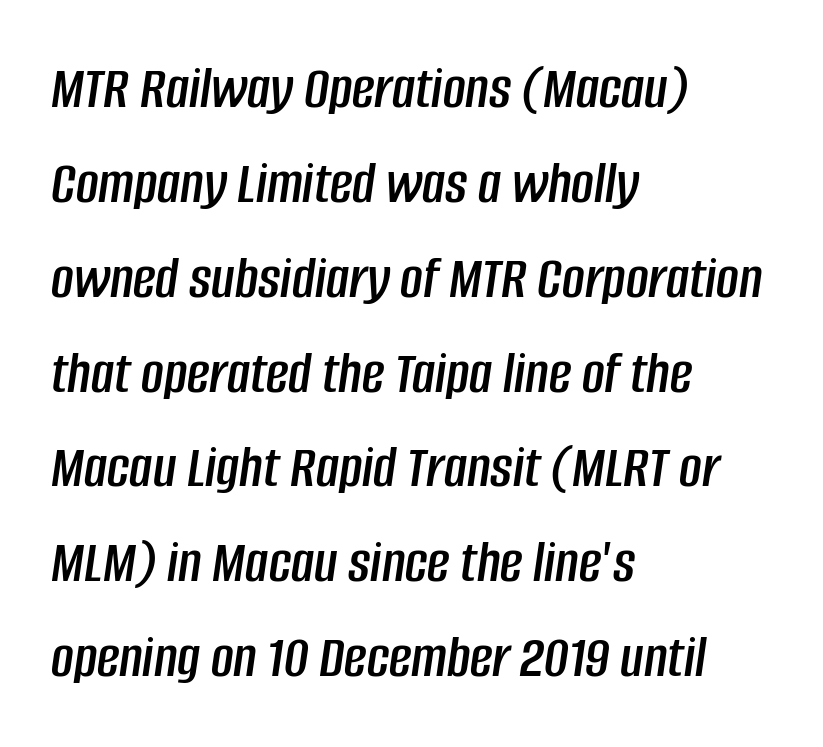
{"italic": "yes", "lean": "right", "slant_degrees": 8, "width": "condensed", "stroke_contrast": "low", "x_height": "large", "monospaced": "no", "underline": "no", "align": "left", "line_spacing": "normal", "line_spacing_ratio": 1.53, "letter_spacing": "normal", "letter_spacing_em": 0.0, "glyph_px": 62}
